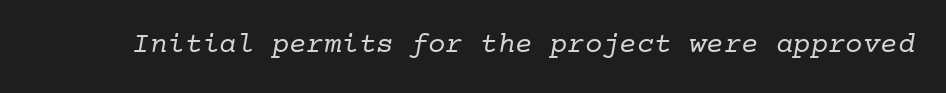
{"serif": "yes", "bold": "no", "weight": "regular", "width": "normal", "stroke_contrast": "low", "x_height": "medium", "monospaced": "yes", "underline": "no", "letter_spacing": "normal", "letter_spacing_em": 0.0, "glyph_px": 29}
